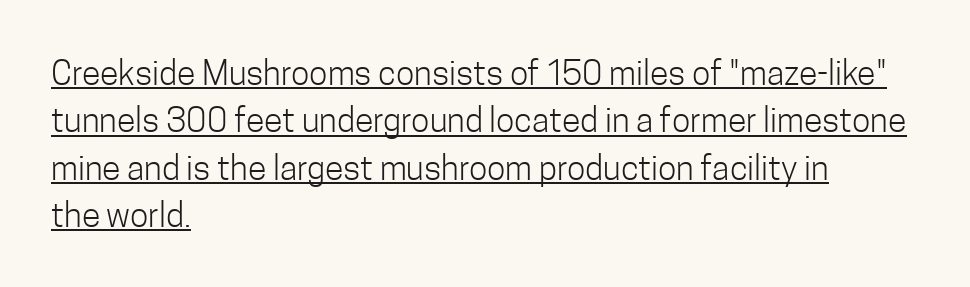
Students, note that the glyphs here touch the page at normal intervals. The characters display no serif detailing; their extremities are plain. Spacing verdict: proportional, widths tailored to each character. This sample keeps an unexceptional amount of space between lines. Line starts are locked; line ends wander.
